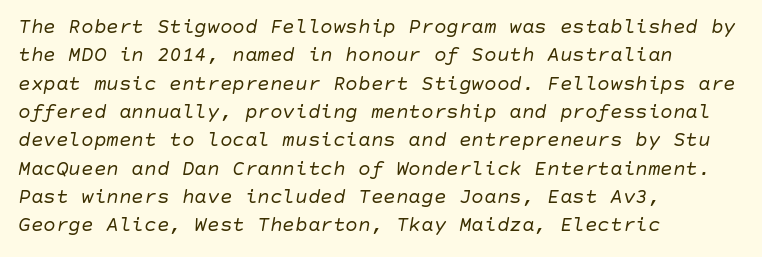
{"italic": "yes", "lean": "right", "slant_degrees": 10, "bold": "no", "underline": "no", "align": "left", "line_spacing": "normal", "line_spacing_ratio": 1.35, "letter_spacing": "normal", "letter_spacing_em": 0.0, "glyph_px": 21}
